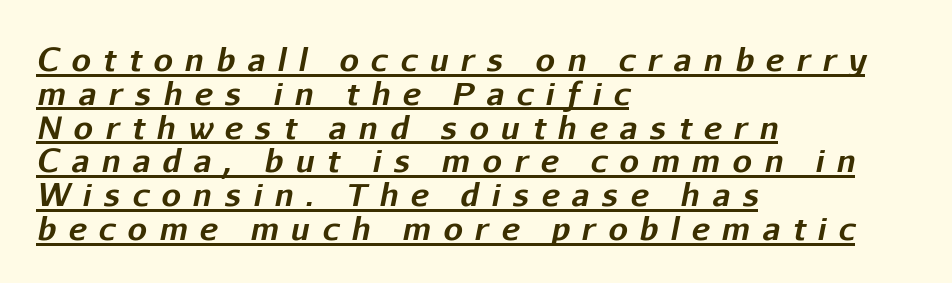
{"italic": "yes", "lean": "right", "slant_degrees": 11, "bold": "yes", "weight": "bold", "width": "normal", "stroke_contrast": "low", "x_height": "medium", "monospaced": "no", "underline": "yes", "align": "left", "line_spacing": "tight", "line_spacing_ratio": 1.09, "letter_spacing": "wide", "letter_spacing_em": 0.39, "glyph_px": 31}
